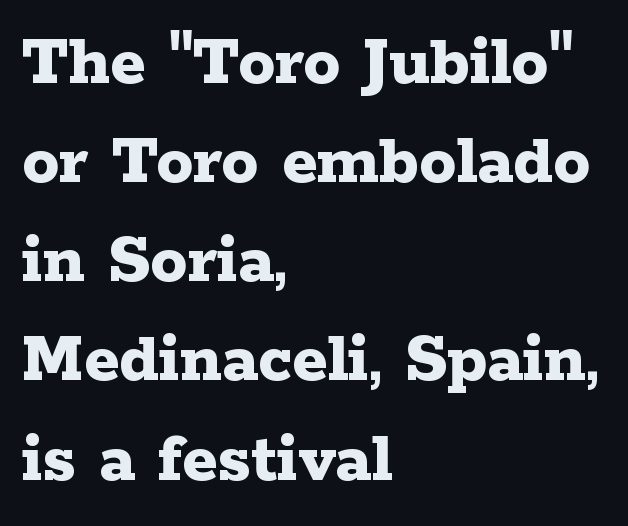
Q: Is the text bold? A: Yes.
Q: Is the text italic (slanted)? A: No, it is upright.
Q: Is the typeface a serif or a sans-serif typeface? A: Serif.
Q: Is the text underlined? A: No.
Q: How is the paragraph aligned? A: Left-aligned.
Q: Is the spacing between letters normal or unusually wide? A: Normal.
Q: Is the spacing between lines tight, normal or loose? A: Normal.
Q: Width (condensed, normal, or wide)? A: Wide.
Q: Stroke contrast? A: Low.
Q: x-height? A: Medium.
Q: Monospaced? A: No.
